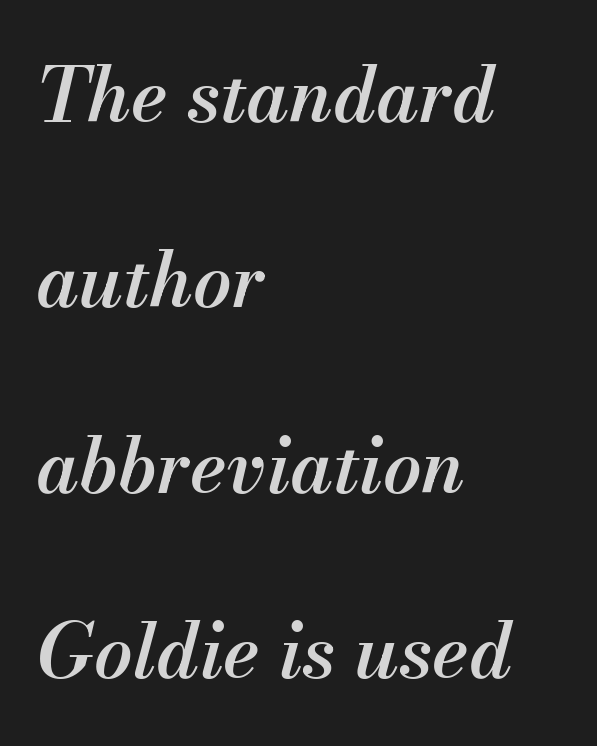
The image shows 76 px semibold type, italic (leaning right); set left-aligned, loose line spacing (2.44x), normal letter spacing, not underlined; medium stroke contrast and a small x-height.
